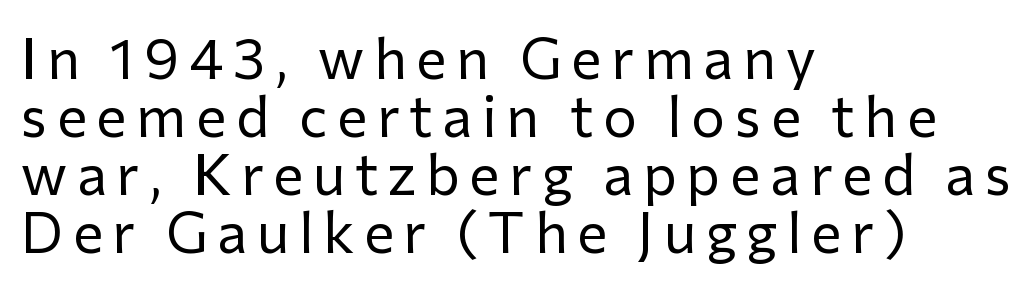
{"serif": "no", "italic": "no", "bold": "no", "weight": "regular", "width": "normal", "stroke_contrast": "low", "x_height": "medium", "monospaced": "no", "underline": "no", "align": "left", "line_spacing": "tight", "line_spacing_ratio": 1.02, "glyph_px": 57}
